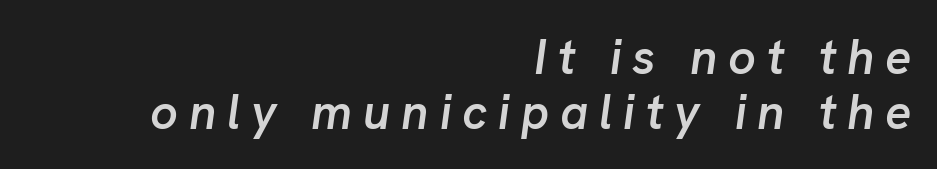
The image shows 49 px semibold type, italic (leaning right); set right-aligned, tight line spacing (1.12x), unusually wide letter spacing (+0.22 em), not underlined; low stroke contrast and a medium x-height.
